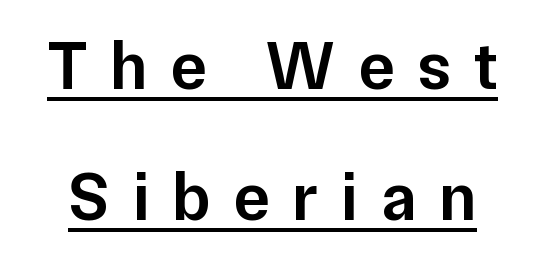
{"serif": "no", "italic": "no", "bold": "semi", "weight": "semibold", "width": "normal", "stroke_contrast": "low", "x_height": "medium", "monospaced": "no", "underline": "yes", "line_spacing": "loose", "line_spacing_ratio": 1.93, "letter_spacing": "wide", "letter_spacing_em": 0.33, "glyph_px": 68}
